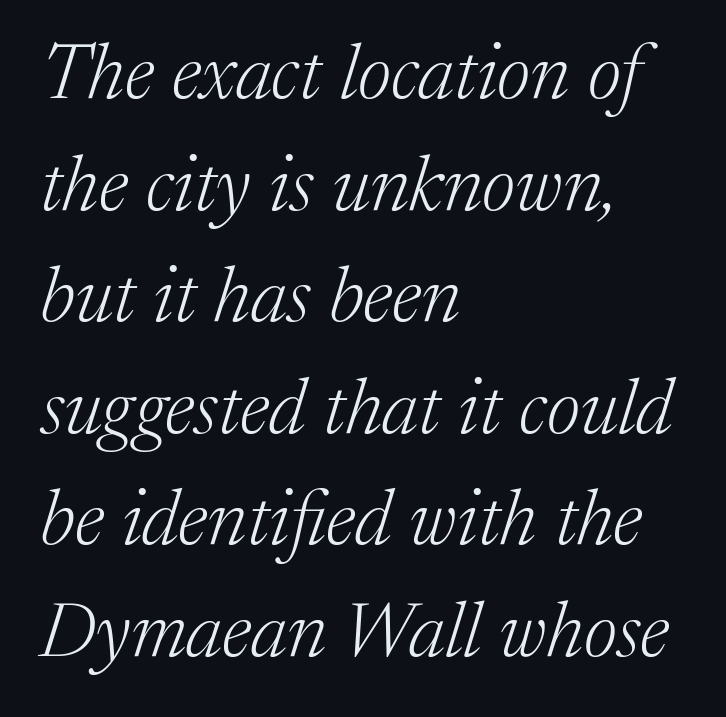
{"serif": "yes", "italic": "yes", "lean": "right", "slant_degrees": 17, "bold": "no", "weight": "light", "width": "normal", "stroke_contrast": "medium", "x_height": "medium", "monospaced": "no", "underline": "no", "align": "left", "line_spacing": "normal", "line_spacing_ratio": 1.43, "letter_spacing": "normal", "letter_spacing_em": 0.0, "glyph_px": 78}
